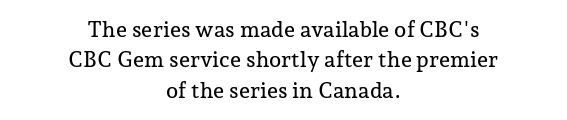
In terms of letterspacing, this is plain default setting. Every character sits straight up, as roman type does. Horizontal bands of white between lines are of average thickness. Short and long lines alike share a common midpoint.
